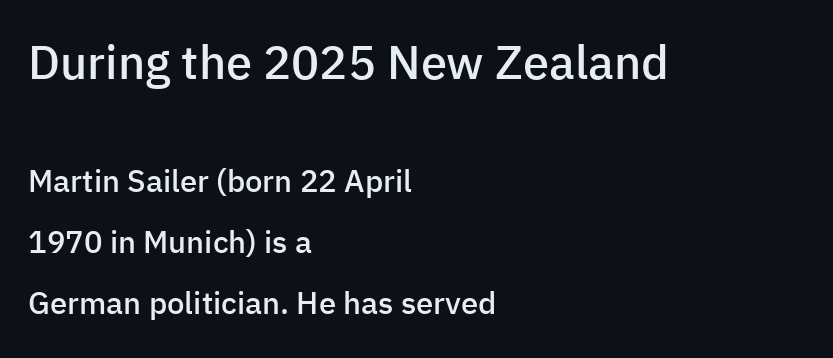
{"serif": "no", "italic": "no", "bold": "semi", "weight": "semibold", "width": "normal", "stroke_contrast": "low", "x_height": "medium", "monospaced": "no", "underline": "no", "align": "left", "line_spacing": "loose", "line_spacing_ratio": 1.97, "letter_spacing": "normal", "letter_spacing_em": 0.0, "larger_block": "first", "size_ratio": 1.52, "glyph_px": 47}
